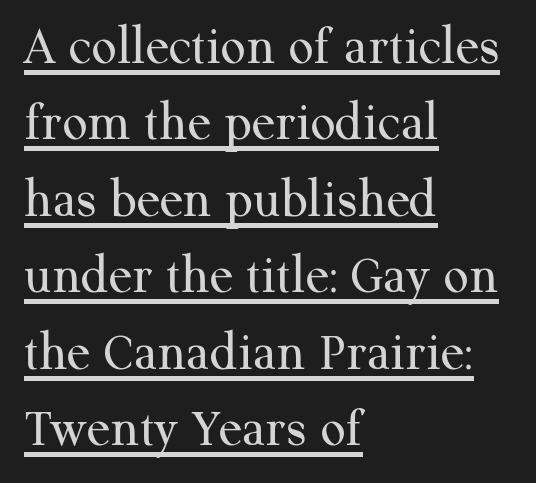
{"serif": "yes", "italic": "no", "bold": "no", "weight": "regular", "width": "normal", "stroke_contrast": "medium", "x_height": "medium", "monospaced": "no", "underline": "yes", "align": "left", "line_spacing": "normal", "line_spacing_ratio": 1.39, "letter_spacing": "normal", "letter_spacing_em": 0.0, "glyph_px": 55}
